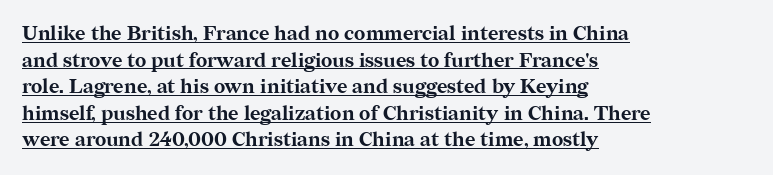
Q: Is the text bold? A: Yes.
Q: Is the text italic (slanted)? A: No, it is upright.
Q: Is the text underlined? A: Yes.
Q: How is the paragraph aligned? A: Left-aligned.
Q: Is the spacing between letters normal or unusually wide? A: Normal.
Q: Is the spacing between lines tight, normal or loose? A: Normal.
